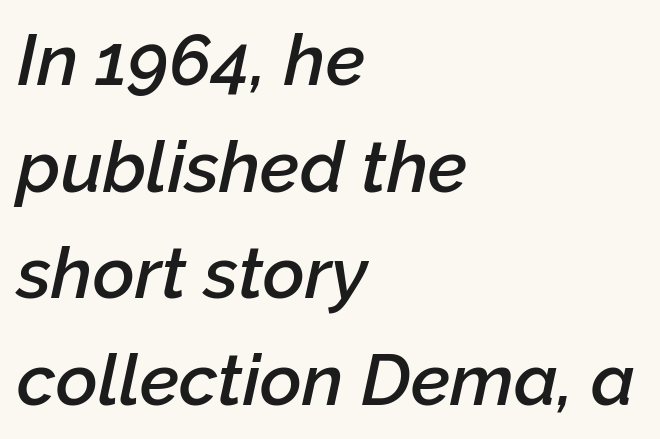
Q: Is the text bold? A: Semi-bold.
Q: Is the text italic (slanted)? A: Yes, it leans right by about 12 degrees.
Q: Is the text underlined? A: No.
Q: How is the paragraph aligned? A: Left-aligned.
Q: Is the spacing between letters normal or unusually wide? A: Normal.
Q: Is the spacing between lines tight, normal or loose? A: Normal.
Q: Width (condensed, normal, or wide)? A: Normal.
Q: Stroke contrast? A: Low.
Q: x-height? A: Medium.
Q: Monospaced? A: No.
